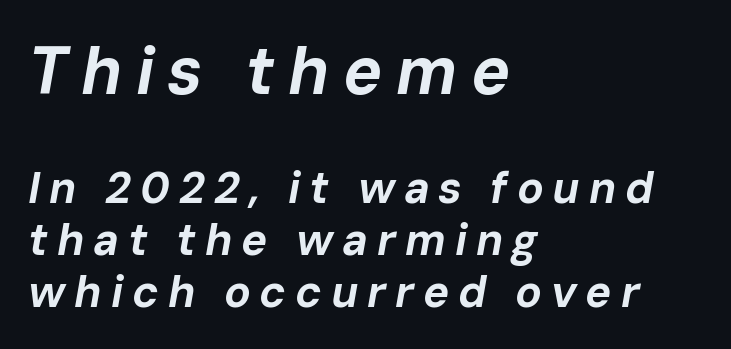
Is this a fixed-width face? No — the glyphs have proportional, varying widths. A clean baseline with only descenders dipping below it. The specimen reads as italic at a glance. On the weight axis this lands at bold, roughly 700. Compared with typical body copy, the letter spacing here is much looser.
